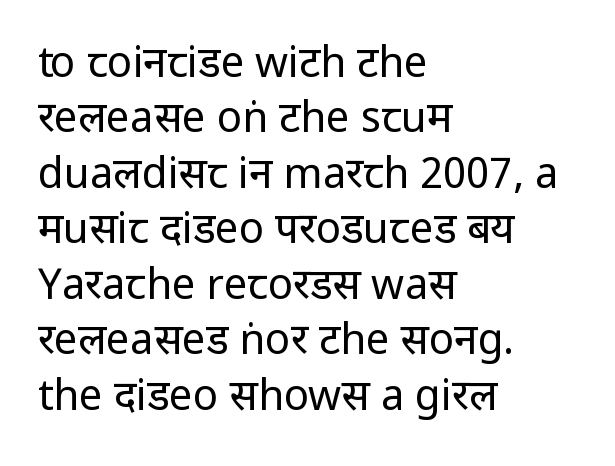
Q: Is the text bold? A: No.
Q: Is the text italic (slanted)? A: No, it is upright.
Q: Is the typeface a serif or a sans-serif typeface? A: Sans-serif.
Q: Is the text underlined? A: No.
Q: How is the paragraph aligned? A: Left-aligned.
Q: Is the spacing between letters normal or unusually wide? A: Normal.
Q: Is the spacing between lines tight, normal or loose? A: Normal.
Q: Width (condensed, normal, or wide)? A: Condensed.
Q: Stroke contrast? A: Low.
Q: x-height? A: Large.
Q: Monospaced? A: No.
